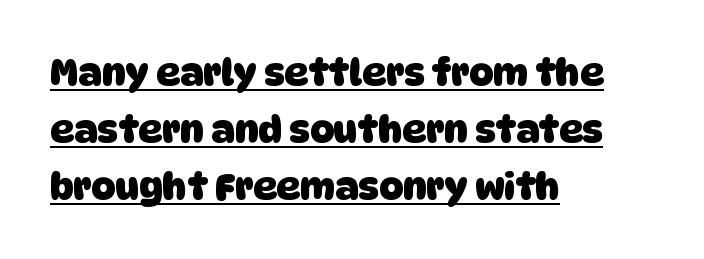
Compared with a centered layout, this one pins lines to the left instead. A typesetter would call this proportional, since set widths differ per character. Letter spacing: default. Stroke terminals: plain, sans-serif.
